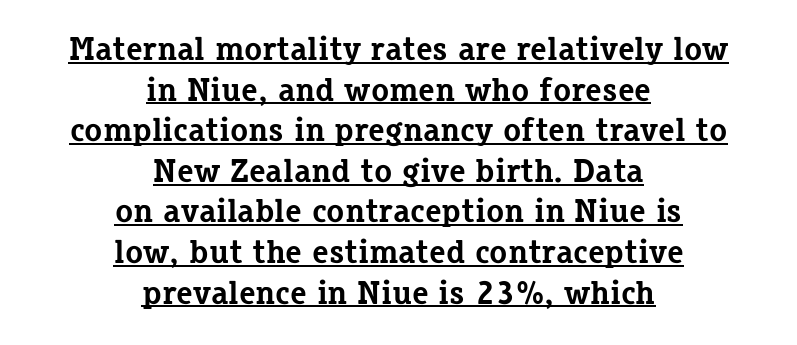
Which margin do the lines hug? Neither — every line sits in the middle. The rendering uses a bold face; every stroke is thick and dark. Is there any slant? The stems are plumb. Do the characters align in a grid? No, the font is proportional. Each line of the rendering has a horizontal stroke beneath the glyphs.
